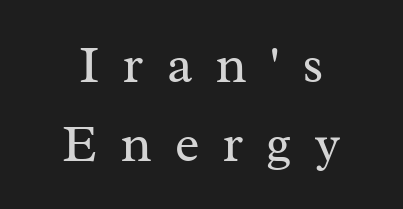
The image shows 52 px regular-weight serif type, upright; set centered, normal line spacing (1.52x), unusually wide letter spacing (+0.45 em), not underlined; medium stroke contrast and a medium x-height.
